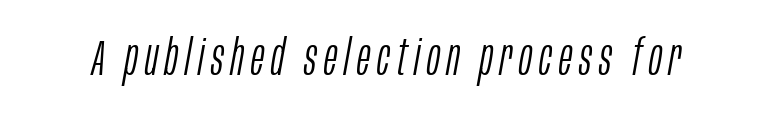
{"italic": "yes", "lean": "right", "slant_degrees": 10, "bold": "no", "weight": "light", "width": "condensed", "stroke_contrast": "low", "x_height": "large", "monospaced": "no", "underline": "no", "glyph_px": 50}
